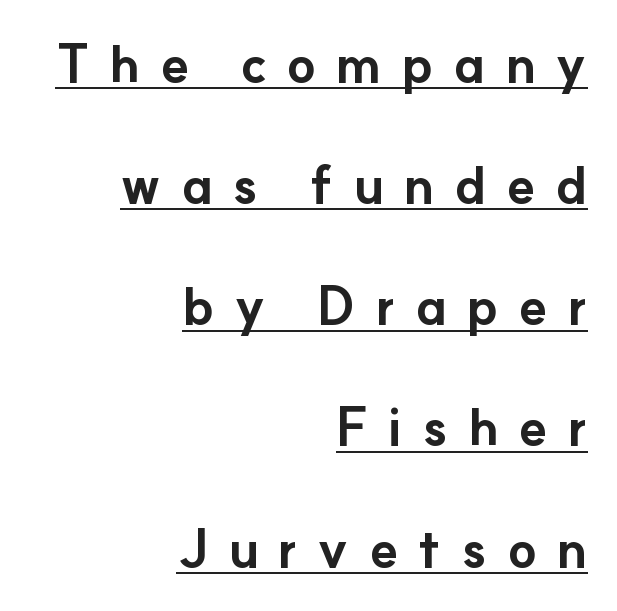
{"serif": "no", "italic": "no", "bold": "yes", "weight": "bold", "width": "normal", "stroke_contrast": "low", "x_height": "small", "monospaced": "no", "underline": "yes", "align": "right", "line_spacing": "loose", "line_spacing_ratio": 2.33, "letter_spacing": "wide", "letter_spacing_em": 0.38, "glyph_px": 52}
